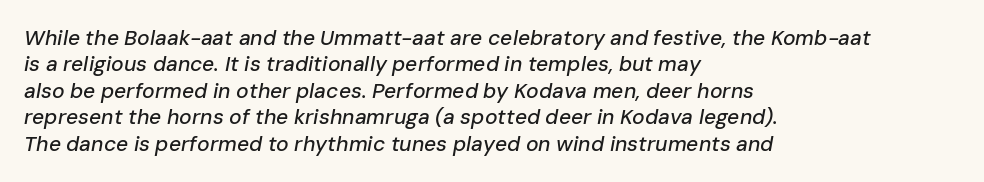
{"italic": "yes", "lean": "right", "slant_degrees": 10, "underline": "no", "align": "left", "line_spacing": "normal", "line_spacing_ratio": 1.26, "letter_spacing": "normal", "letter_spacing_em": 0.0, "glyph_px": 21}
